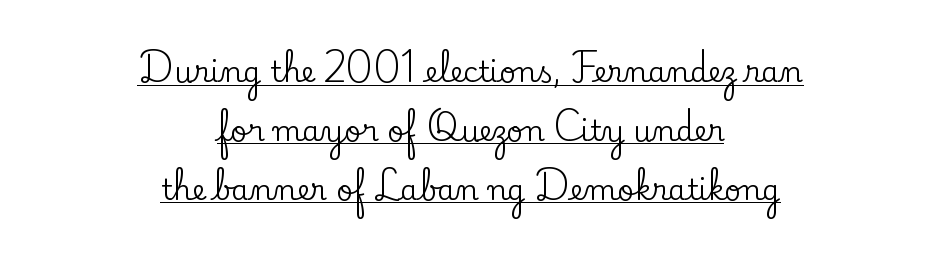
One-word summary of the alignment: center. The letters carry serifs — small finishing strokes at the ends of their stems. The lettering is marked with a stroke running underneath it. Characters remain perfectly vertical along every line. Airy leading.
